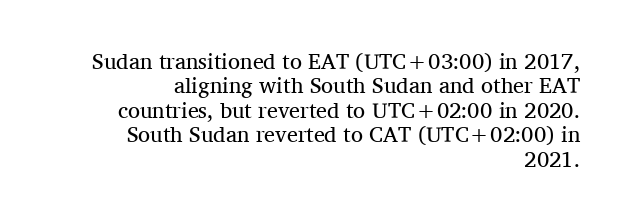
Q: Is the text bold? A: No.
Q: Is the text italic (slanted)? A: No, it is upright.
Q: Is the text underlined? A: No.
Q: How is the paragraph aligned? A: Right-aligned.
Q: Is the spacing between letters normal or unusually wide? A: Normal.
Q: Is the spacing between lines tight, normal or loose? A: Tight.
